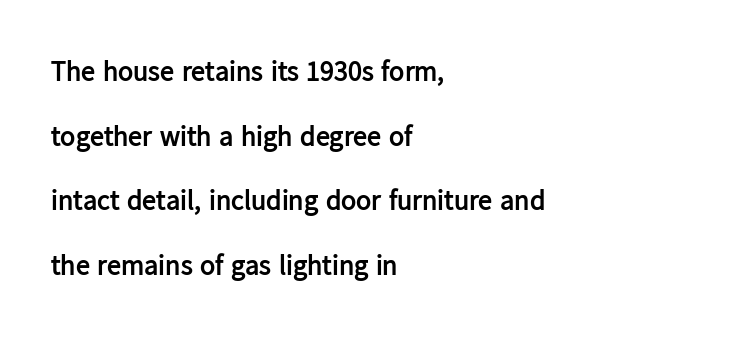
The image shows 28 px semibold sans-serif type, upright; set left-aligned, loose line spacing (2.31x), normal letter spacing, not underlined; low stroke contrast and a medium x-height.
